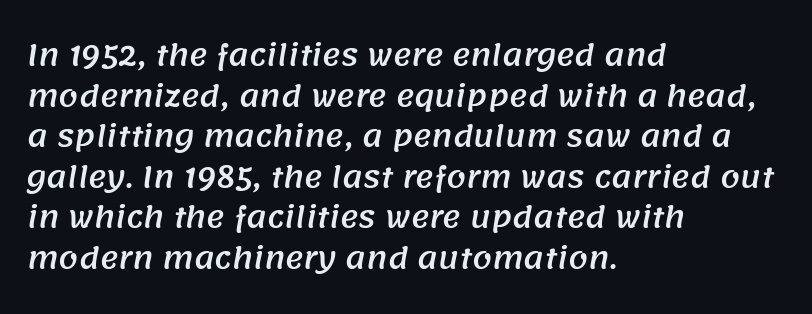
Q: Is the typeface a serif or a sans-serif typeface? A: Sans-serif.
Q: Is the text underlined? A: No.
Q: How is the paragraph aligned? A: Left-aligned.
Q: Is the spacing between letters normal or unusually wide? A: Normal.
Q: Is the spacing between lines tight, normal or loose? A: Normal.
Q: Width (condensed, normal, or wide)? A: Normal.
Q: Stroke contrast? A: Medium.
Q: x-height? A: Large.
Q: Monospaced? A: No.
